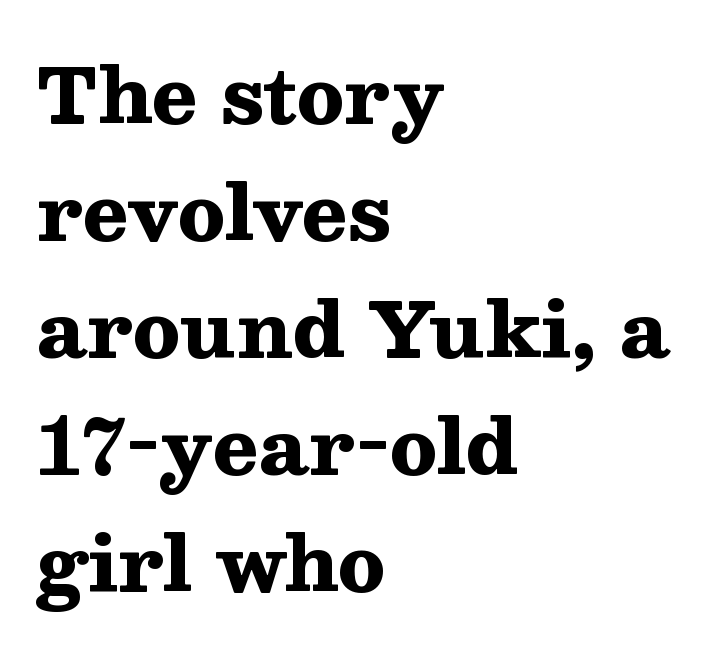
Q: Is the text bold? A: Yes.
Q: Is the text italic (slanted)? A: No, it is upright.
Q: Is the typeface a serif or a sans-serif typeface? A: Serif.
Q: Is the text underlined? A: No.
Q: How is the paragraph aligned? A: Left-aligned.
Q: Is the spacing between letters normal or unusually wide? A: Normal.
Q: Is the spacing between lines tight, normal or loose? A: Normal.
Q: Width (condensed, normal, or wide)? A: Wide.
Q: Stroke contrast? A: Medium.
Q: x-height? A: Medium.
Q: Monospaced? A: No.
